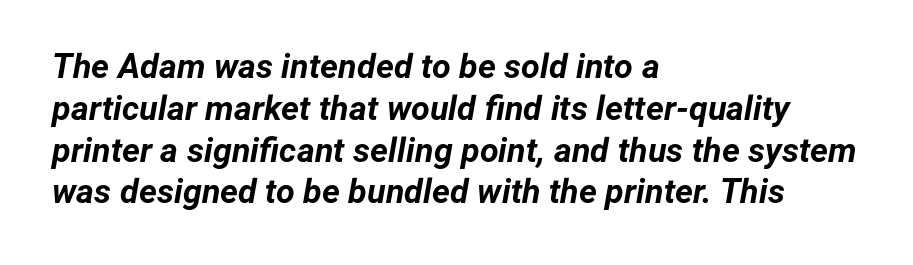
Q: Is the text bold? A: Yes.
Q: Is the text italic (slanted)? A: Yes, it leans right by about 12 degrees.
Q: Is the text underlined? A: No.
Q: How is the paragraph aligned? A: Left-aligned.
Q: Is the spacing between letters normal or unusually wide? A: Normal.
Q: Width (condensed, normal, or wide)? A: Normal.
Q: Stroke contrast? A: Low.
Q: x-height? A: Medium.
Q: Monospaced? A: No.
